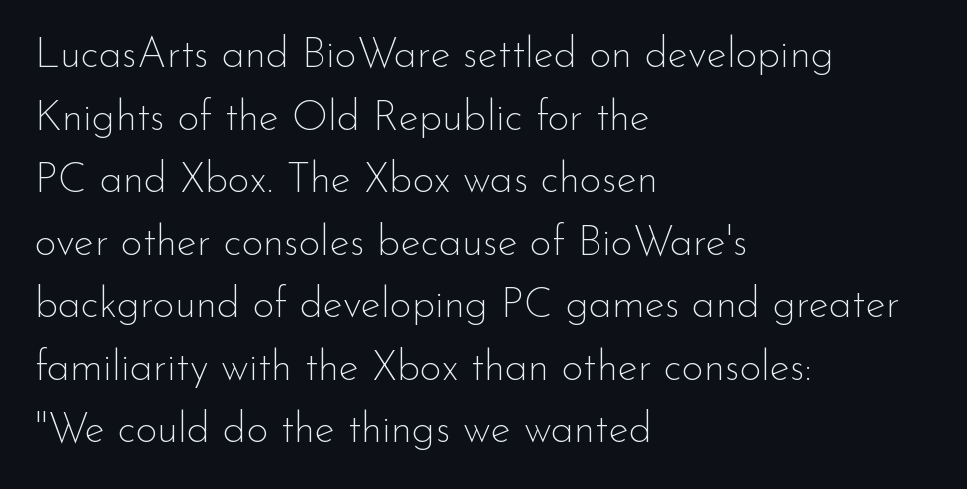
Q: Is the text bold? A: No.
Q: Is the text italic (slanted)? A: No, it is upright.
Q: Is the typeface a serif or a sans-serif typeface? A: Sans-serif.
Q: Is the text underlined? A: No.
Q: How is the paragraph aligned? A: Left-aligned.
Q: Is the spacing between letters normal or unusually wide? A: Normal.
Q: Is the spacing between lines tight, normal or loose? A: Normal.
Q: Width (condensed, normal, or wide)? A: Normal.
Q: Stroke contrast? A: Low.
Q: x-height? A: Small.
Q: Monospaced? A: No.
